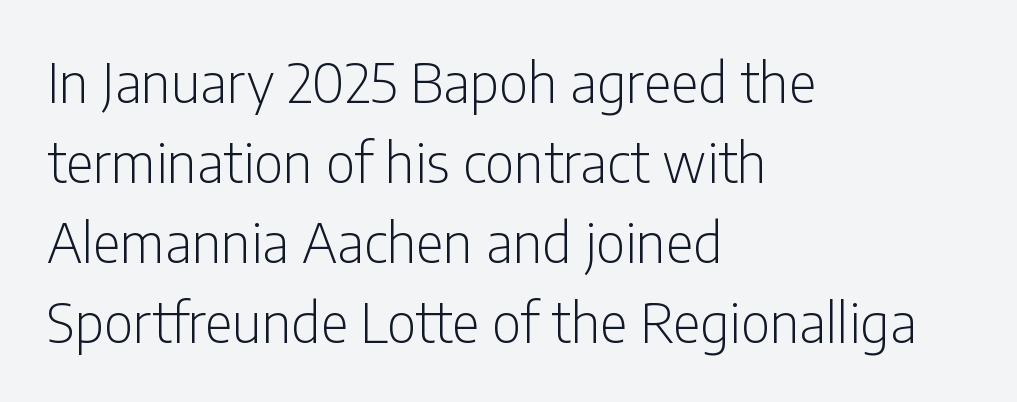
Q: Is the text bold? A: No.
Q: Is the text italic (slanted)? A: No, it is upright.
Q: Is the typeface a serif or a sans-serif typeface? A: Sans-serif.
Q: Is the text underlined? A: No.
Q: How is the paragraph aligned? A: Left-aligned.
Q: Is the spacing between letters normal or unusually wide? A: Normal.
Q: Is the spacing between lines tight, normal or loose? A: Normal.
Q: Width (condensed, normal, or wide)? A: Condensed.
Q: Stroke contrast? A: Low.
Q: x-height? A: Medium.
Q: Monospaced? A: No.
